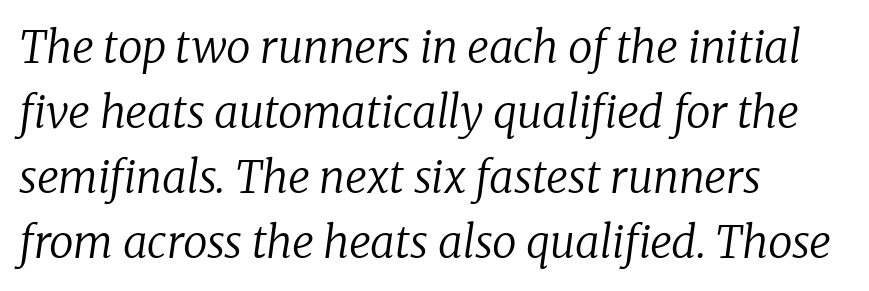
The image shows 44 px regular-weight serif type, italic (leaning right); set left-aligned, normal line spacing (1.48x), normal letter spacing, not underlined; low stroke contrast and a medium x-height.
